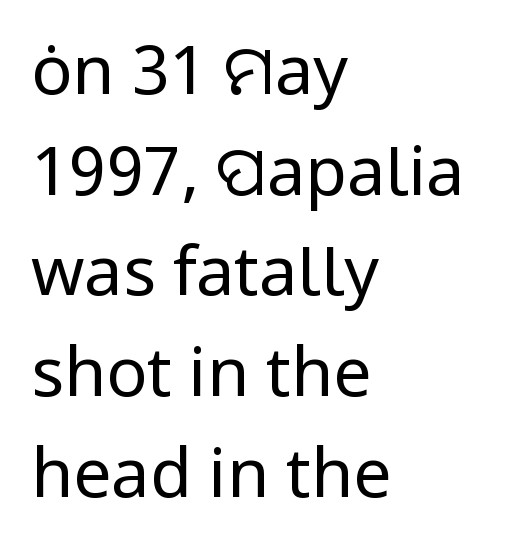
Q: Is the text bold? A: No.
Q: Is the text italic (slanted)? A: No, it is upright.
Q: Is the typeface a serif or a sans-serif typeface? A: Sans-serif.
Q: Is the text underlined? A: No.
Q: How is the paragraph aligned? A: Left-aligned.
Q: Is the spacing between letters normal or unusually wide? A: Normal.
Q: Is the spacing between lines tight, normal or loose? A: Normal.
Q: Width (condensed, normal, or wide)? A: Normal.
Q: Stroke contrast? A: Low.
Q: x-height? A: Medium.
Q: Monospaced? A: No.
